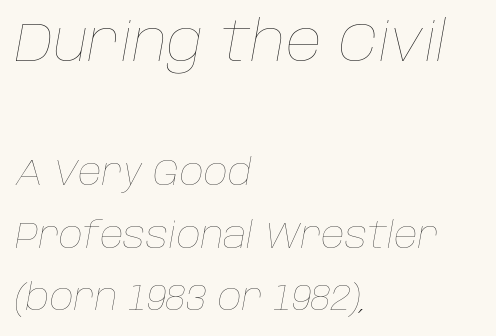
The image shows 56 px thin type, italic (leaning right); set left-aligned, normal line spacing (1.69x), normal letter spacing, not underlined; the first (top) block is 1.51x larger; low stroke contrast and a large x-height.
